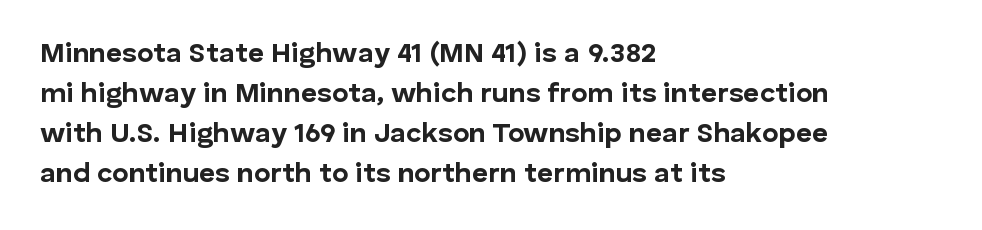
The image shows 28 px bold sans-serif type, upright; set left-aligned, normal line spacing (1.43x), normal letter spacing, not underlined; low stroke contrast and a medium x-height.
